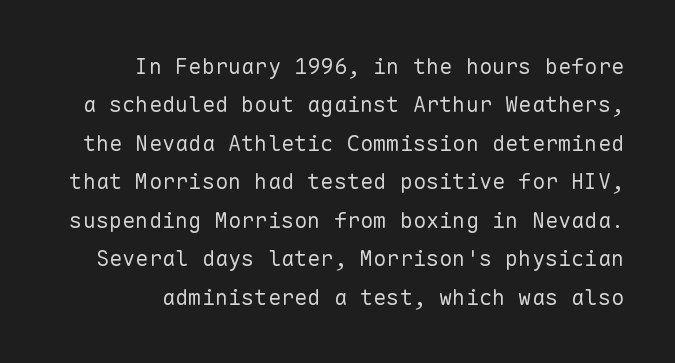
The image shows 22 px text type, upright; set line spacing 1.75x, normal letter spacing, not underlined.
